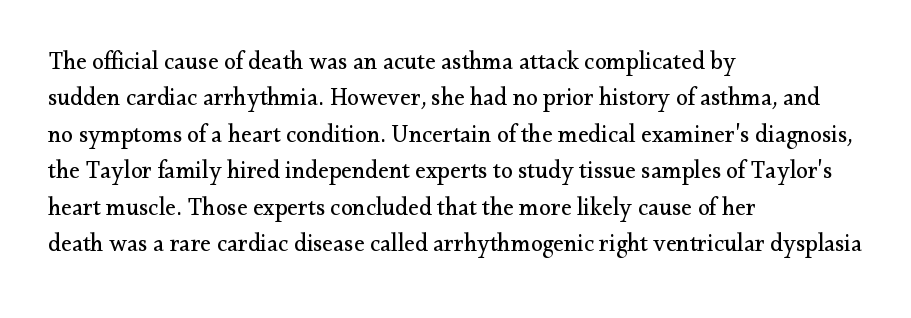
The image shows 24 px text type, upright; set left-aligned, normal line spacing (1.52x), normal letter spacing, not underlined.
